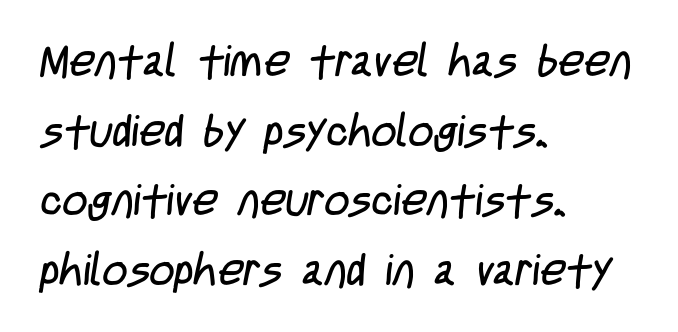
Q: Is the text bold? A: No.
Q: Is the typeface a serif or a sans-serif typeface? A: Sans-serif.
Q: Is the text underlined? A: No.
Q: How is the paragraph aligned? A: Left-aligned.
Q: Is the spacing between letters normal or unusually wide? A: Normal.
Q: Is the spacing between lines tight, normal or loose? A: Normal.
Q: Width (condensed, normal, or wide)? A: Condensed.
Q: Stroke contrast? A: Low.
Q: x-height? A: Large.
Q: Monospaced? A: No.
